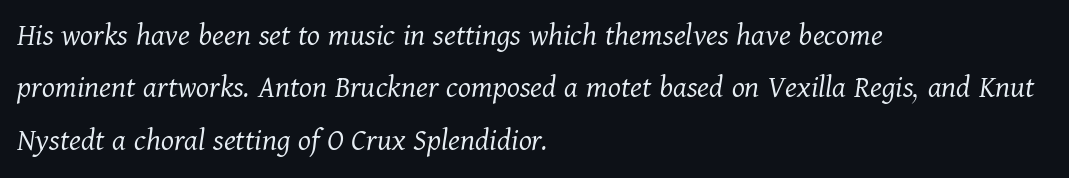
Teacher's note: observe the even left margin — that is flush-left alignment. Letters have the restrained weight of plain body copy at most. Notice how descenders clear the ascenders below comfortably — that's standard leading. Observe the lean: these are italic letterforms. Varying glyph widths throughout — classic text-font behaviour.
